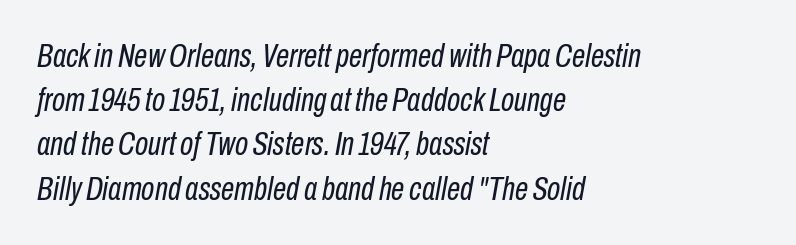
{"italic": "yes", "lean": "right", "slant_degrees": 10, "bold": "no", "weight": "regular", "width": "condensed", "stroke_contrast": "low", "x_height": "medium", "monospaced": "no", "underline": "no", "align": "left", "line_spacing": "normal", "line_spacing_ratio": 1.3, "letter_spacing": "normal", "letter_spacing_em": 0.0, "glyph_px": 34}
